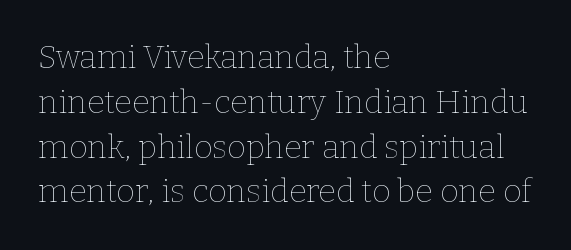
A light-to-regular cut is what we see here. The leading is moderate, giving the passage an even texture. Nope, not italic — everything's standing straight. Proportional: the letters do not fall into vertical columns. Horizontal alignment here is leftward, the default for most running prose.
